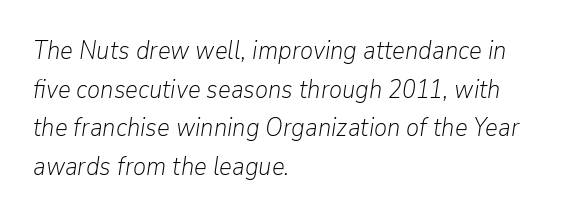
{"italic": "yes", "lean": "right", "slant_degrees": 9, "bold": "no", "underline": "no", "align": "left", "line_spacing": "normal", "line_spacing_ratio": 1.55, "letter_spacing": "normal", "letter_spacing_em": 0.0, "glyph_px": 25}
